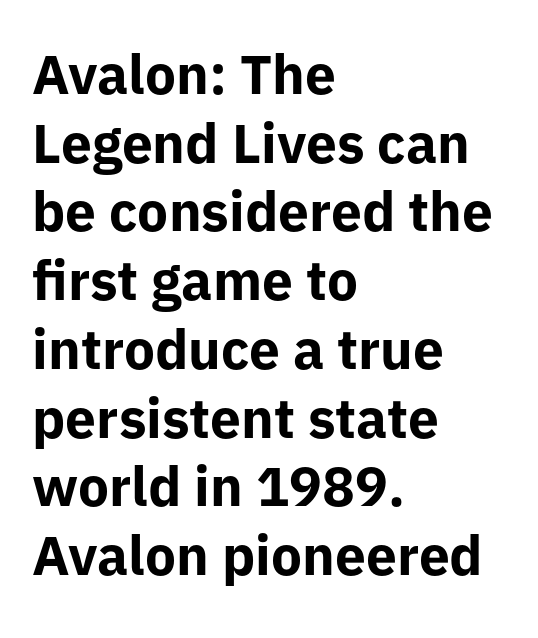
Style check: upright. You can tell from the bare stems that sans-serif type was used. Short and long lines alike share a common starting point at left. Line spacing here is normal. This sample uses plain, unmodified letter spacing.
